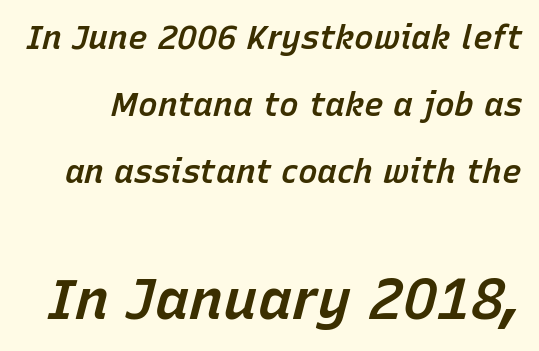
Typesetter's note: demi weight, one step under bold. Varying glyph widths throughout — classic text-font behaviour. Whoever set this chose breathing room over compactness in the vertical rhythm. This sample uses an oblique cut, with every glyph tilted off the vertical.
